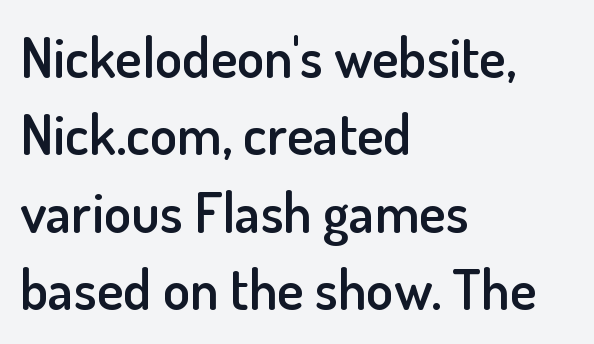
The passage shown is typed in a proportional face where columns would drift. A semibold gives these letters moderate extra thickness, short of bold. The lettering holds an erect, upright posture throughout. The passage shown is typeset with a sans-serif family. The string is rendered with underlining switched off.
